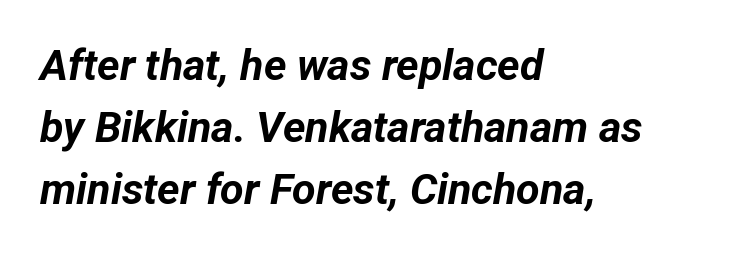
Q: Is the text bold? A: Yes.
Q: Is the text italic (slanted)? A: Yes, it leans right by about 12 degrees.
Q: Is the text underlined? A: No.
Q: How is the paragraph aligned? A: Left-aligned.
Q: Is the spacing between letters normal or unusually wide? A: Normal.
Q: Is the spacing between lines tight, normal or loose? A: Normal.
Q: Width (condensed, normal, or wide)? A: Normal.
Q: Stroke contrast? A: Low.
Q: x-height? A: Medium.
Q: Monospaced? A: No.
